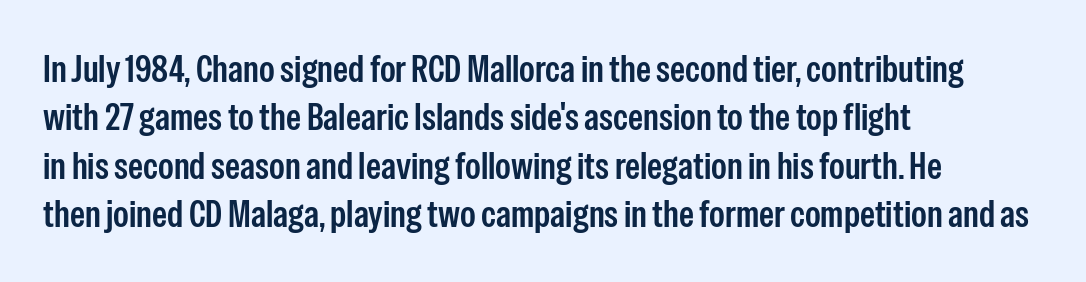
Q: Is the text bold? A: Semi-bold.
Q: Is the text italic (slanted)? A: No, it is upright.
Q: Is the typeface a serif or a sans-serif typeface? A: Sans-serif.
Q: Is the text underlined? A: No.
Q: How is the paragraph aligned? A: Left-aligned.
Q: Is the spacing between letters normal or unusually wide? A: Normal.
Q: Is the spacing between lines tight, normal or loose? A: Normal.
Q: Width (condensed, normal, or wide)? A: Condensed.
Q: Stroke contrast? A: Low.
Q: x-height? A: Medium.
Q: Monospaced? A: No.
